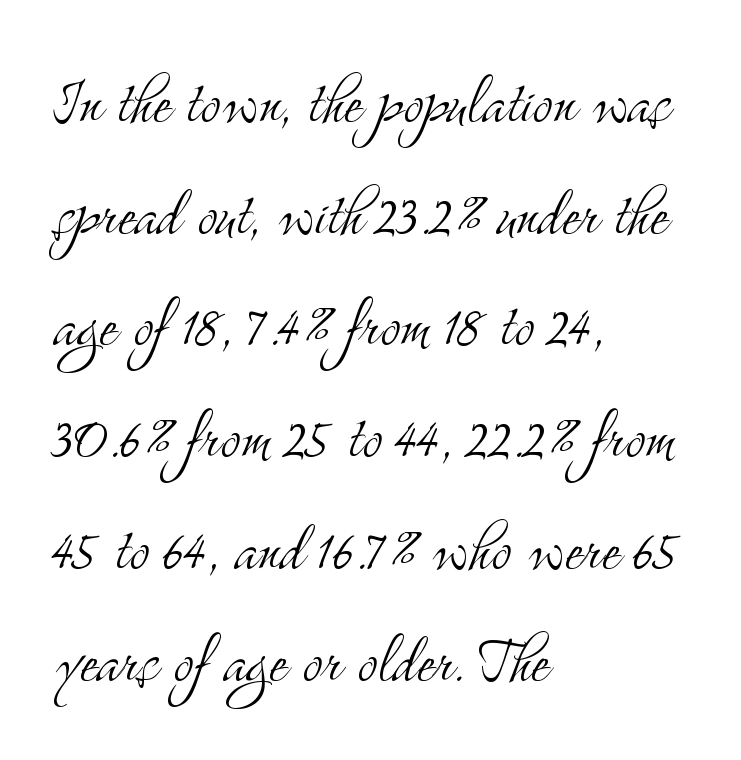
{"serif": "yes", "bold": "no", "weight": "light", "width": "condensed", "stroke_contrast": "medium", "x_height": "small", "monospaced": "no", "underline": "no", "align": "left", "line_spacing": "normal", "line_spacing_ratio": 1.47, "letter_spacing": "normal", "letter_spacing_em": 0.0, "glyph_px": 76}
